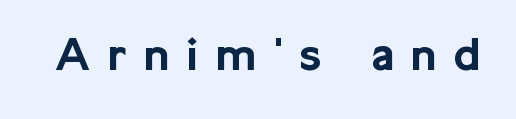
The image shows 51 px sans-serif type, upright; set unusually wide letter spacing (+0.34 em), not underlined; low stroke contrast and a medium x-height.
